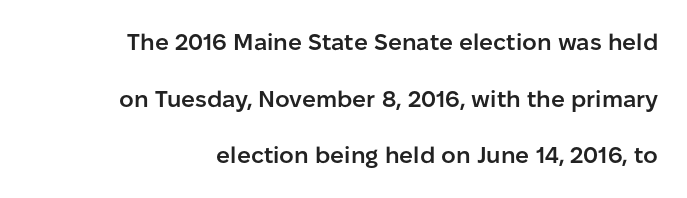
Q: Is the text bold? A: Semi-bold.
Q: Is the text italic (slanted)? A: No, it is upright.
Q: Is the text underlined? A: No.
Q: How is the paragraph aligned? A: Right-aligned.
Q: Is the spacing between letters normal or unusually wide? A: Normal.
Q: Is the spacing between lines tight, normal or loose? A: Loose.
